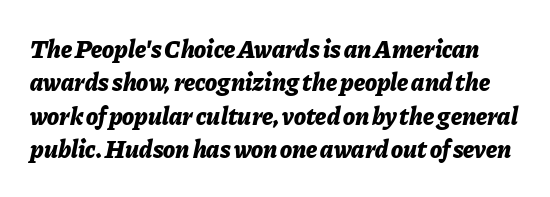
Strong, thick strokes mark this as bold type. Nobody touched the tracking dial on this one. Decoration check: the copy has no underline. Regular leading. Looking at the ascenders, they clearly lean.
